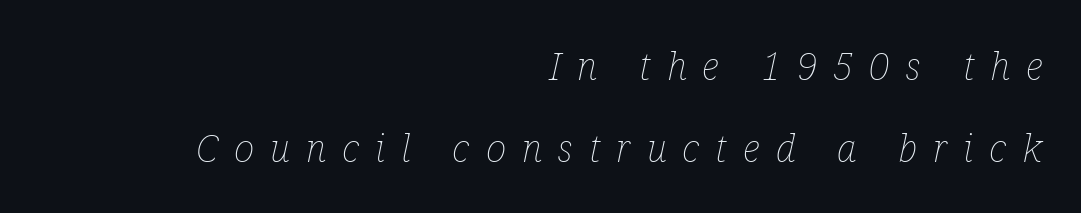
The image shows 39 px thin, condensed type, italic (leaning right); set right-aligned, loose line spacing (2.11x), unusually wide letter spacing (+0.41 em), not underlined; low stroke contrast and a medium x-height.
